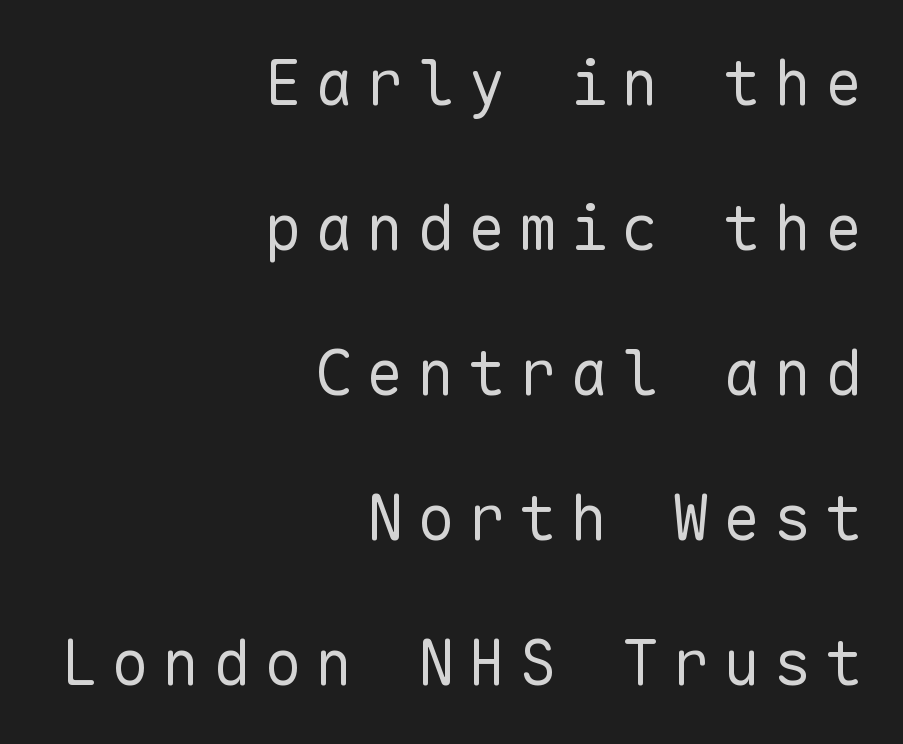
The letters carry no serifs — their stems end cleanly without finishing strokes. This sample trades compactness for vertical openness between lines. Casual observation: everything's shoved over to the right. A roman cut, with each character standing at attention.
